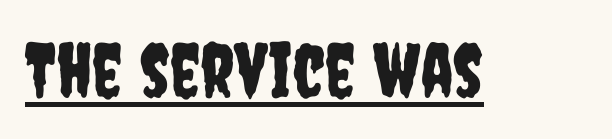
Q: Is the text italic (slanted)? A: No, it is upright.
Q: Is the typeface a serif or a sans-serif typeface? A: Sans-serif.
Q: Is the text underlined? A: Yes.
Q: Is the spacing between letters normal or unusually wide? A: Normal.
Q: Width (condensed, normal, or wide)? A: Condensed.
Q: Stroke contrast? A: Low.
Q: x-height? A: Large.
Q: Monospaced? A: No.
